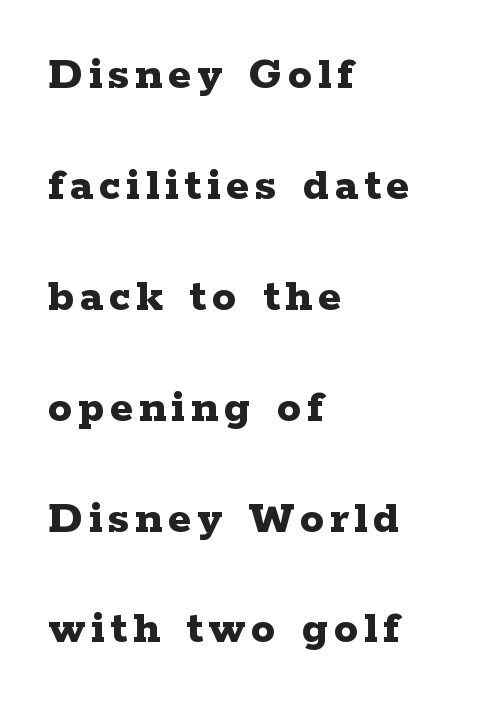
{"serif": "yes", "italic": "no", "bold": "yes", "weight": "bold", "width": "wide", "stroke_contrast": "low", "x_height": "medium", "monospaced": "no", "underline": "no", "align": "left", "line_spacing": "loose", "line_spacing_ratio": 2.31, "glyph_px": 48}
